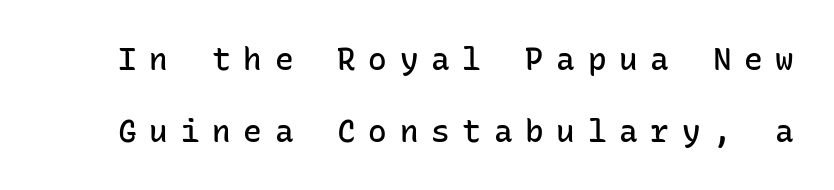
{"serif": "no", "italic": "no", "bold": "semi", "weight": "semibold", "width": "normal", "stroke_contrast": "low", "x_height": "medium", "monospaced": "yes", "underline": "no", "line_spacing": "loose", "line_spacing_ratio": 2.32, "letter_spacing": "wide", "letter_spacing_em": 0.41, "glyph_px": 31}
